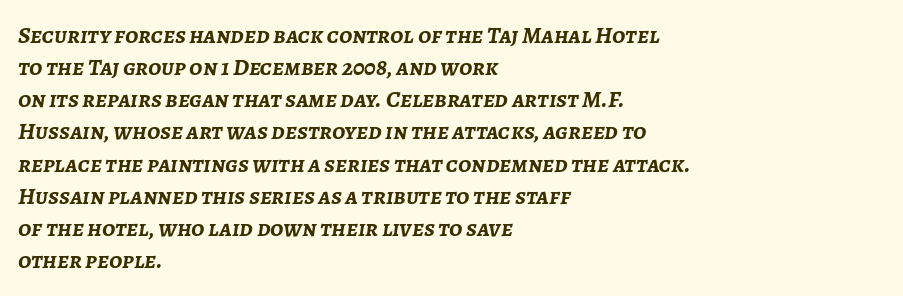
The image shows 24 px bold type, italic (leaning right); set left-aligned, normal line spacing (1.34x), normal letter spacing, not underlined.
